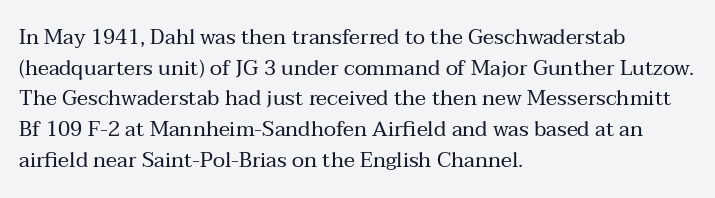
The strip under each line holds only bare page. The lines in this sample share a left origin and differ only in where they stop. The block of text has a typical density, with ordinary space between rows. A typesetter would call this zero additional tracking. Each stroke keeps to a modest, everyday thickness or less. Style check: upright.
